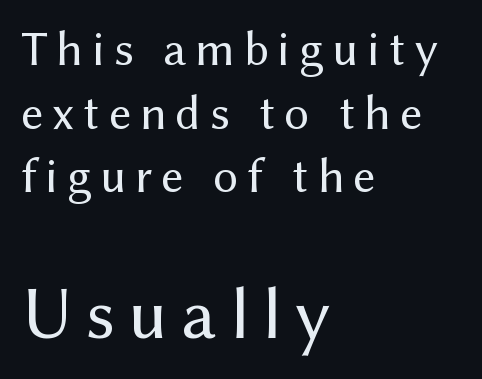
Type without underlining. Does the type have serifs? No, each stem ends abruptly. Italic? Not at all — the glyphs are vertical. The typeface has the unassuming heft of standard copy or less. Compared with typical paragraphs, the rows here are spaced about the same. Is this a fixed-width face? No — the glyphs have proportional, varying widths.
